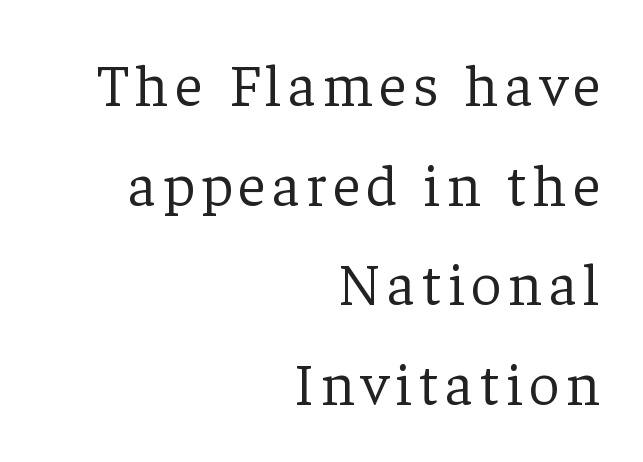
Has an underline been added? It has not. The letterforms sit at book weight or below. This sample uses a serif face. Horizontal bands of white between lines are of average thickness. Posture: upright roman. This sample is right-justified, so line beginnings fall wherever the words allow.
